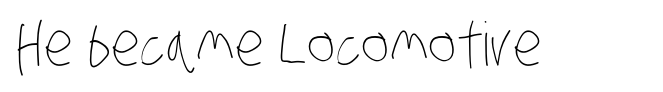
Observe the ordinary spacing: letters are neighbours, not strangers. Here the designer chose a conventional face with non-uniform glyph widths. Stroke mass is kept to a normal reading level or below. Rule under the text: the space is simply empty.
